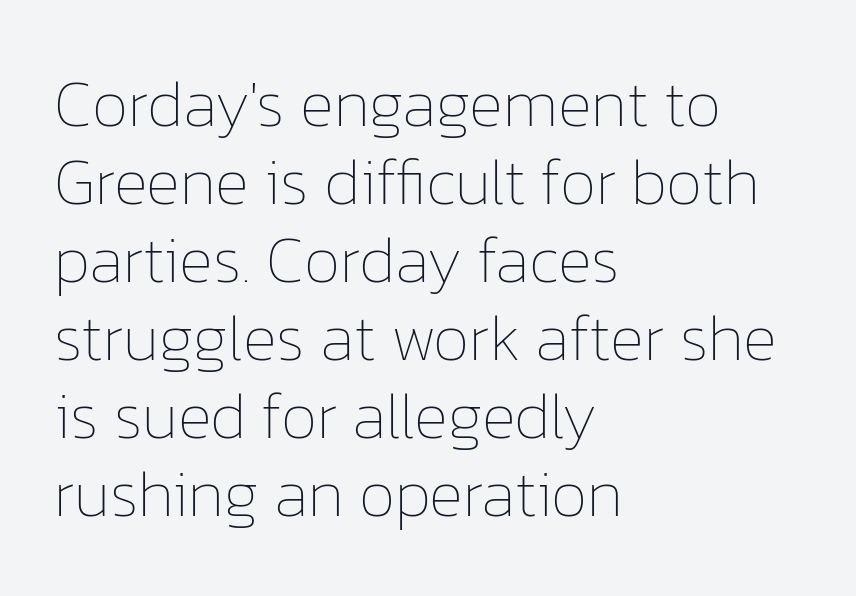
Q: Is the text bold? A: No.
Q: Is the text italic (slanted)? A: No, it is upright.
Q: Is the text underlined? A: No.
Q: How is the paragraph aligned? A: Left-aligned.
Q: Is the spacing between letters normal or unusually wide? A: Normal.
Q: Width (condensed, normal, or wide)? A: Normal.
Q: Stroke contrast? A: Low.
Q: x-height? A: Medium.
Q: Monospaced? A: No.
